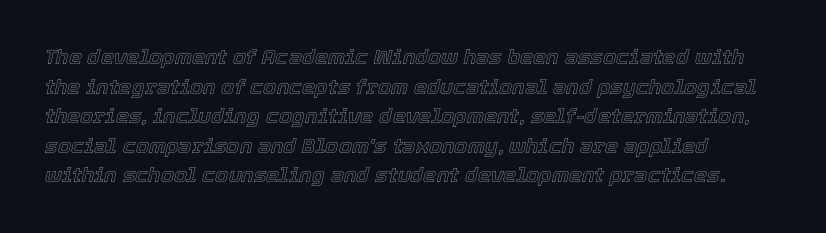
{"italic": "yes", "lean": "right", "slant_degrees": 12, "underline": "no", "line_spacing": "normal", "line_spacing_ratio": 1.41, "letter_spacing": "normal", "letter_spacing_em": 0.0, "glyph_px": 21}
